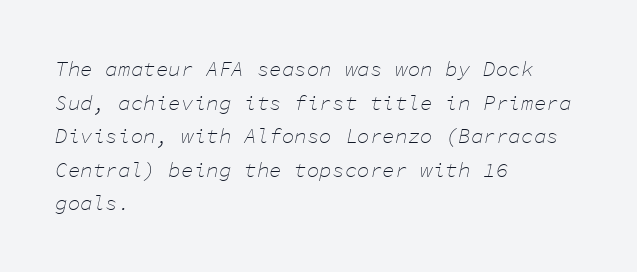
Emphasis-style slanted type is in use. The horizontal fit of the characters is conventional and even. The gap between lines stays unmarked. Stem width sits at or under what a default text font uses. Leading: standard. The passage is arranged the way most books set body copy — flush left.
